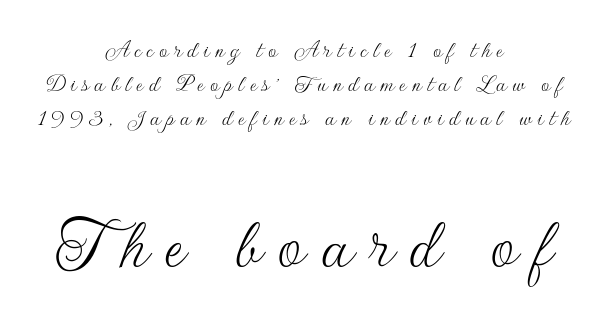
Small over large — that's the arrangement of the two blocks here. Leading matches the norm, producing a regular column. A typesetter would call this heavily tracked-out type. The compositor balanced each line on the midline.
